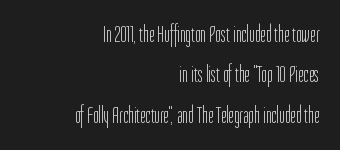
Bare-footed words on every line. Rendered with straight, roman letterforms. Rows of type keep a routine distance in the vertical direction. Horizontally, the lines are justified to the trailing edge only. Words appear dense and cohesive because spacing is normal. Is the type heavy? It reads as light-to-regular instead.
